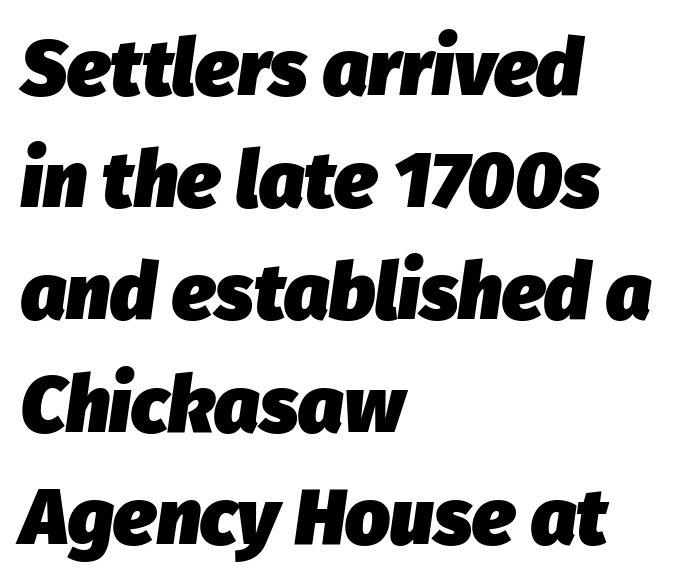
Q: Is the text bold? A: Yes.
Q: Is the text italic (slanted)? A: Yes, it leans right by about 8 degrees.
Q: Is the text underlined? A: No.
Q: How is the paragraph aligned? A: Left-aligned.
Q: Is the spacing between letters normal or unusually wide? A: Normal.
Q: Is the spacing between lines tight, normal or loose? A: Normal.
Q: Width (condensed, normal, or wide)? A: Normal.
Q: Stroke contrast? A: Low.
Q: x-height? A: Medium.
Q: Monospaced? A: No.
